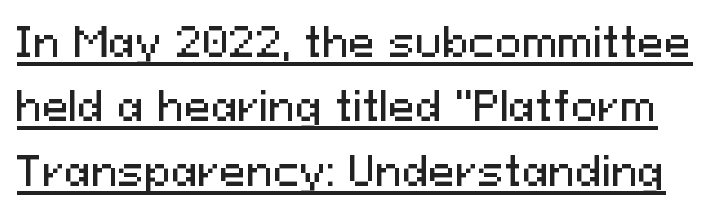
The image shows 40 px sans-serif type, upright; set normal line spacing (1.61x), normal letter spacing, underlined; medium stroke contrast and a medium x-height.
